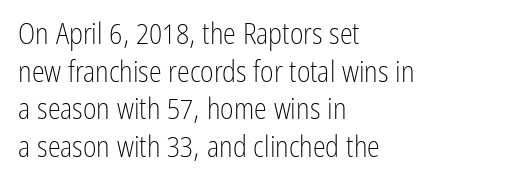
Q: Is the text bold? A: No.
Q: Is the text italic (slanted)? A: No, it is upright.
Q: Is the typeface a serif or a sans-serif typeface? A: Sans-serif.
Q: Is the text underlined? A: No.
Q: How is the paragraph aligned? A: Left-aligned.
Q: Is the spacing between letters normal or unusually wide? A: Normal.
Q: Is the spacing between lines tight, normal or loose? A: Normal.
Q: Width (condensed, normal, or wide)? A: Condensed.
Q: Stroke contrast? A: Low.
Q: x-height? A: Medium.
Q: Monospaced? A: No.
